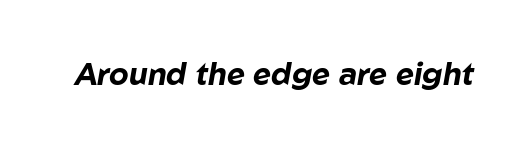
{"italic": "yes", "lean": "right", "slant_degrees": 10, "bold": "yes", "weight": "bold", "width": "normal", "stroke_contrast": "low", "x_height": "medium", "monospaced": "no", "underline": "no", "letter_spacing": "normal", "letter_spacing_em": 0.0, "glyph_px": 31}
